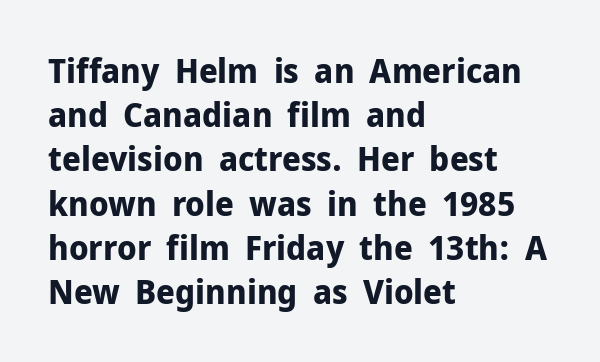
{"serif": "no", "italic": "no", "bold": "yes", "weight": "bold", "width": "normal", "stroke_contrast": "low", "x_height": "medium", "monospaced": "no", "underline": "no", "align": "left", "line_spacing": "normal", "line_spacing_ratio": 1.3, "letter_spacing": "normal", "letter_spacing_em": 0.0, "glyph_px": 34}
